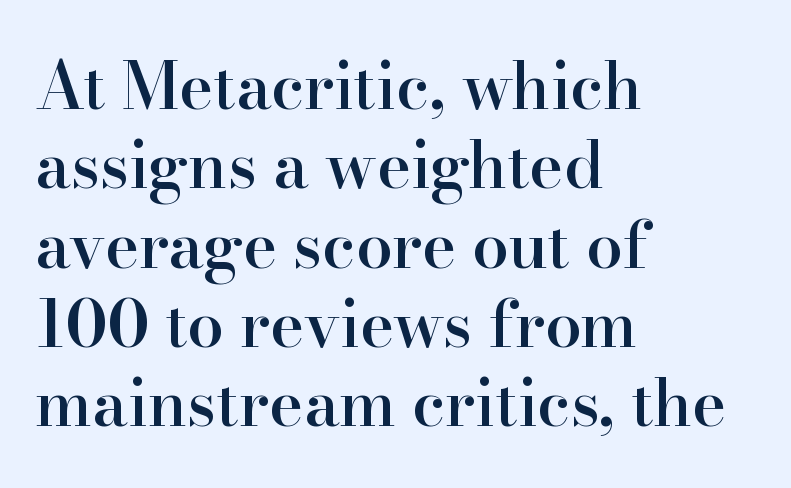
The image shows 65 px semibold serif type, upright; set left-aligned, line spacing 1.22x, normal letter spacing, not underlined; high stroke contrast and a small x-height.
